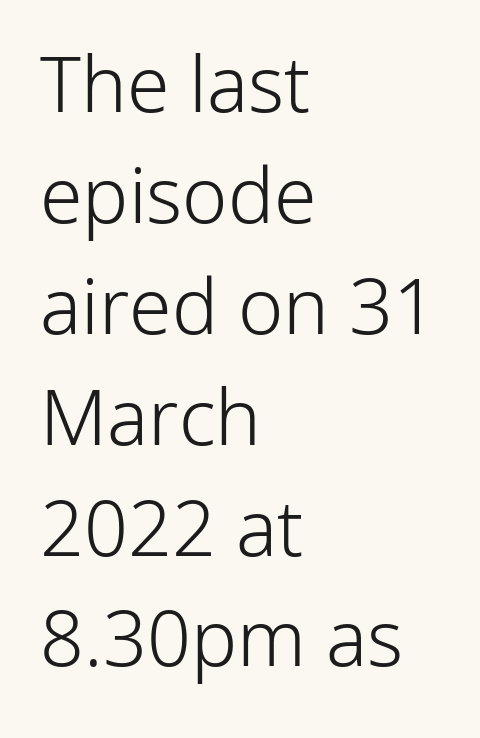
{"serif": "no", "italic": "no", "bold": "no", "weight": "light", "width": "normal", "stroke_contrast": "low", "x_height": "medium", "monospaced": "no", "underline": "no", "align": "left", "line_spacing": "normal", "line_spacing_ratio": 1.44, "letter_spacing": "normal", "letter_spacing_em": 0.0, "glyph_px": 77}
